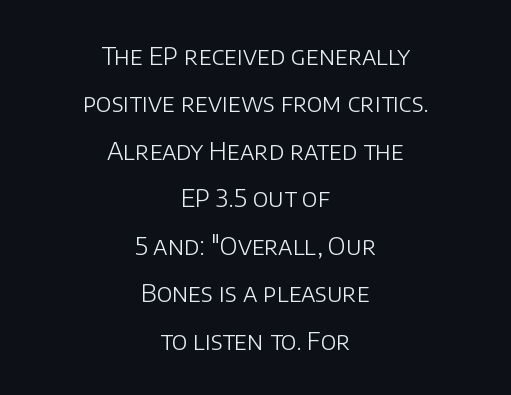
{"italic": "no", "bold": "no", "underline": "no", "align": "center", "line_spacing": "loose", "line_spacing_ratio": 1.9, "letter_spacing": "normal", "letter_spacing_em": 0.0, "glyph_px": 25}
